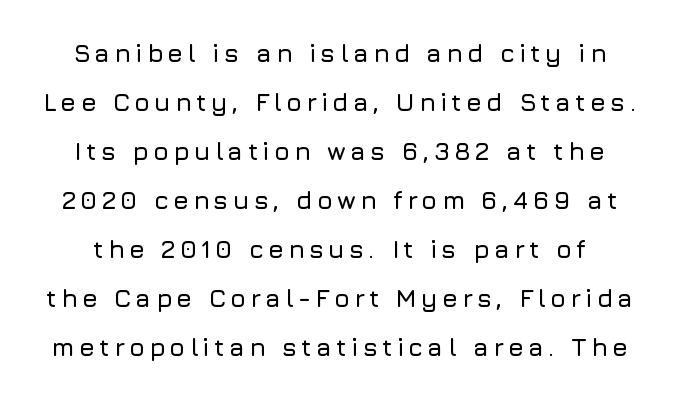
Q: Is the text italic (slanted)? A: No, it is upright.
Q: Is the text underlined? A: No.
Q: Is the spacing between lines tight, normal or loose? A: Loose.
